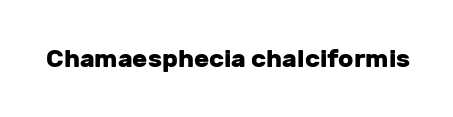
Underlining? Definitely not there. Strong, thick strokes mark this as bold type. This sample uses an upright cut, with every glyph sitting square on the baseline. A typesetter would call this zero additional tracking.
